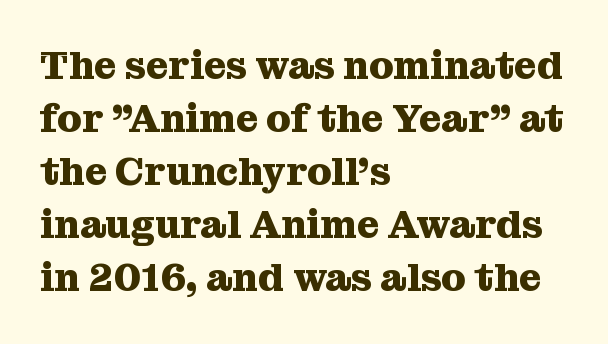
Q: Is the text bold? A: Yes.
Q: Is the text italic (slanted)? A: No, it is upright.
Q: Is the typeface a serif or a sans-serif typeface? A: Serif.
Q: Is the text underlined? A: No.
Q: How is the paragraph aligned? A: Left-aligned.
Q: Is the spacing between letters normal or unusually wide? A: Normal.
Q: Is the spacing between lines tight, normal or loose? A: Normal.
Q: Width (condensed, normal, or wide)? A: Normal.
Q: Stroke contrast? A: Medium.
Q: x-height? A: Medium.
Q: Monospaced? A: No.
